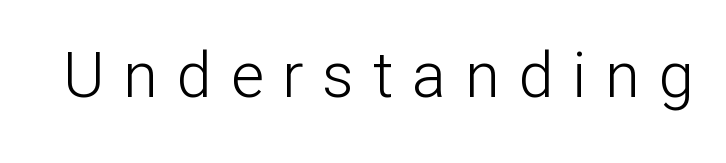
Serifs: no, the terminals of the letterforms are clean. Letter spacing: wide. The letters look calm and open, with moderate or lighter stems. Quick note: not italic, upright. The letters advance in unequal steps, a hallmark of proportional type.
